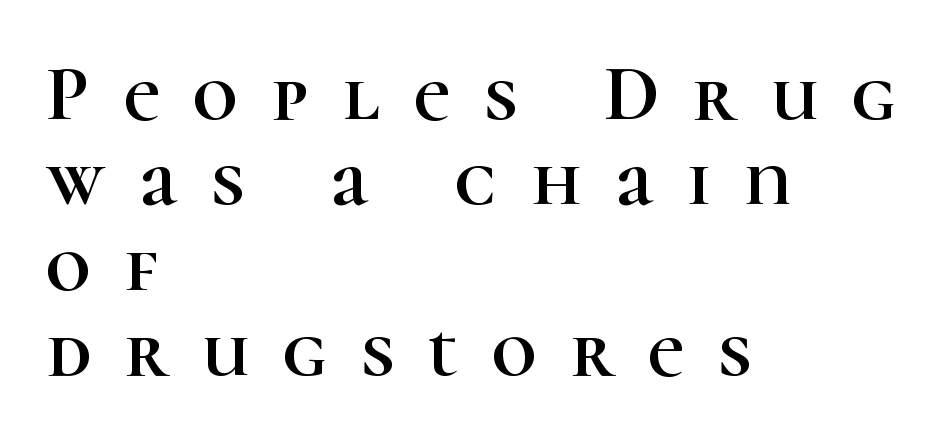
Underline: absent. The space between consecutive lines is stingy. In terms of posture, this sample is upright. The face used here is seriffed, in the tradition of book romans. Think of a printed novel: that variable character pitch is what you see here. This rendering widens character spacing well past its baseline value.
